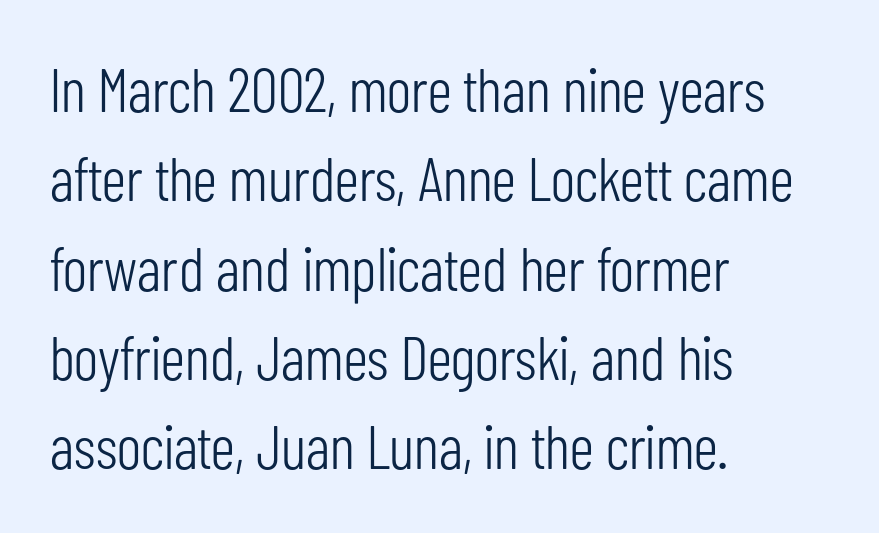
Q: Is the text bold? A: No.
Q: Is the text italic (slanted)? A: No, it is upright.
Q: Is the typeface a serif or a sans-serif typeface? A: Sans-serif.
Q: Is the text underlined? A: No.
Q: How is the paragraph aligned? A: Left-aligned.
Q: Is the spacing between letters normal or unusually wide? A: Normal.
Q: Is the spacing between lines tight, normal or loose? A: Normal.
Q: Width (condensed, normal, or wide)? A: Condensed.
Q: Stroke contrast? A: Low.
Q: x-height? A: Medium.
Q: Monospaced? A: No.
